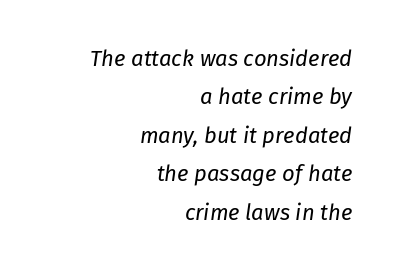
{"italic": "yes", "lean": "right", "slant_degrees": 8, "bold": "no", "underline": "no", "align": "right", "line_spacing_ratio": 1.75, "letter_spacing": "normal", "letter_spacing_em": 0.0, "glyph_px": 22}
